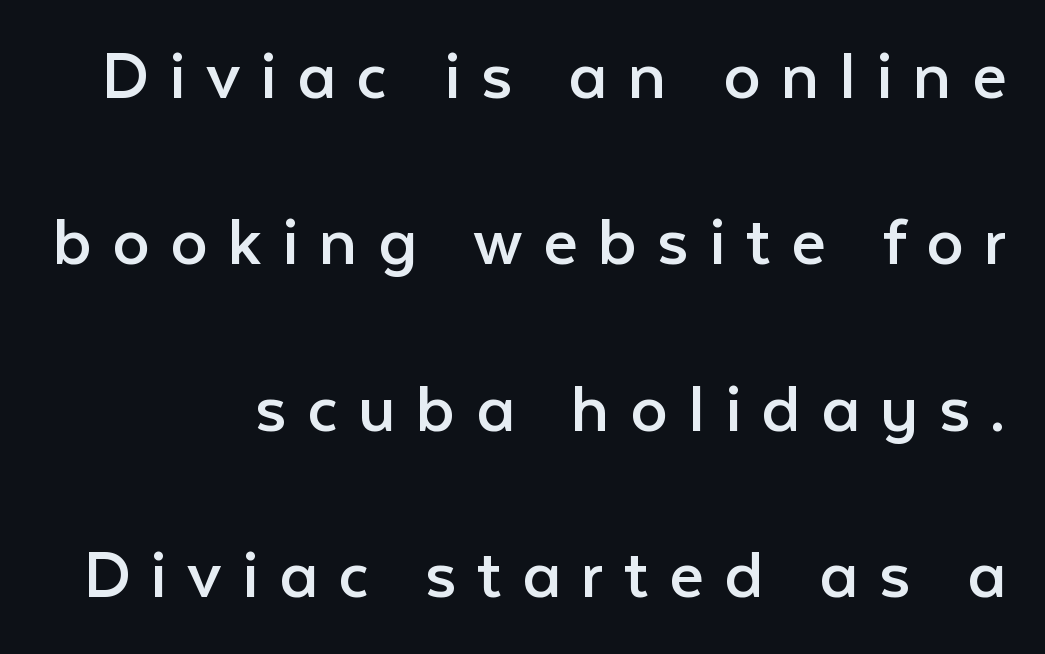
{"serif": "no", "italic": "no", "bold": "no", "weight": "regular", "width": "normal", "stroke_contrast": "low", "x_height": "medium", "monospaced": "no", "underline": "no", "align": "right", "line_spacing": "loose", "line_spacing_ratio": 2.22, "letter_spacing": "wide", "letter_spacing_em": 0.27, "glyph_px": 75}
